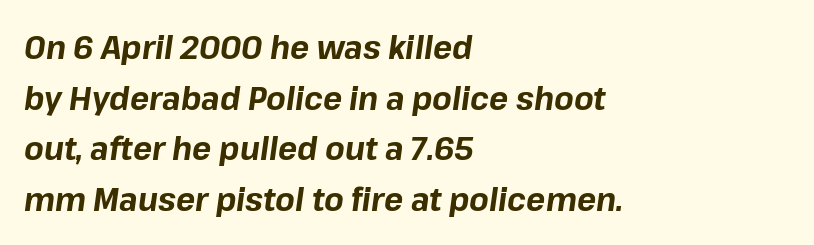
The image shows 32 px bold type, italic (leaning right); set left-aligned, normal line spacing (1.58x), normal letter spacing, not underlined; low stroke contrast and a medium x-height.
